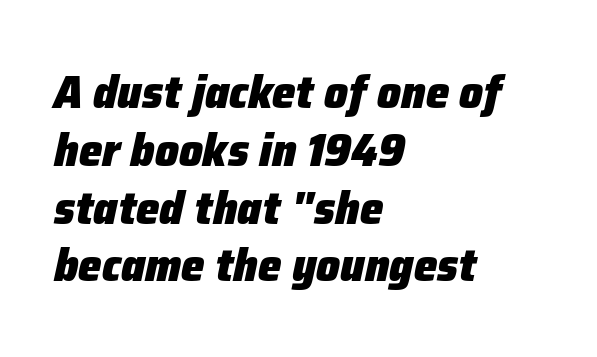
Q: Is the text bold? A: Yes.
Q: Is the text italic (slanted)? A: Yes, it leans right by about 12 degrees.
Q: Is the text underlined? A: No.
Q: How is the paragraph aligned? A: Left-aligned.
Q: Is the spacing between letters normal or unusually wide? A: Normal.
Q: Width (condensed, normal, or wide)? A: Normal.
Q: Stroke contrast? A: Low.
Q: x-height? A: Medium.
Q: Monospaced? A: No.
